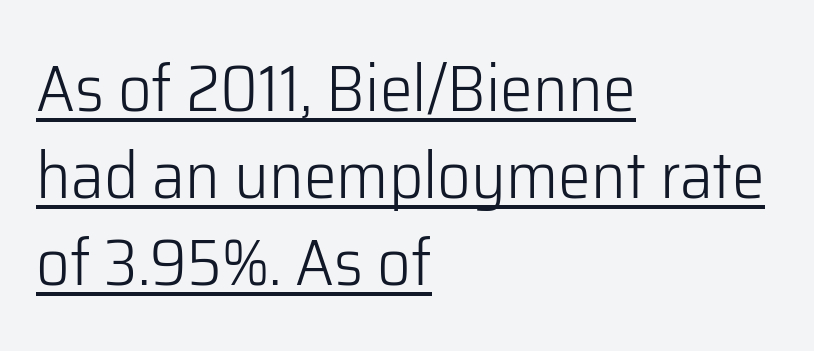
Q: Is the text bold? A: No.
Q: Is the text italic (slanted)? A: No, it is upright.
Q: Is the typeface a serif or a sans-serif typeface? A: Sans-serif.
Q: Is the text underlined? A: Yes.
Q: How is the paragraph aligned? A: Left-aligned.
Q: Is the spacing between letters normal or unusually wide? A: Normal.
Q: Is the spacing between lines tight, normal or loose? A: Normal.
Q: Width (condensed, normal, or wide)? A: Normal.
Q: Stroke contrast? A: Low.
Q: x-height? A: Medium.
Q: Monospaced? A: No.
